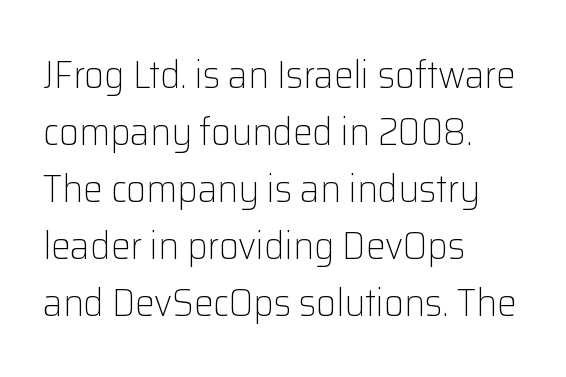
The image shows 39 px light sans-serif type, upright; set left-aligned, normal line spacing (1.46x), normal letter spacing, not underlined; low stroke contrast and a medium x-height.
